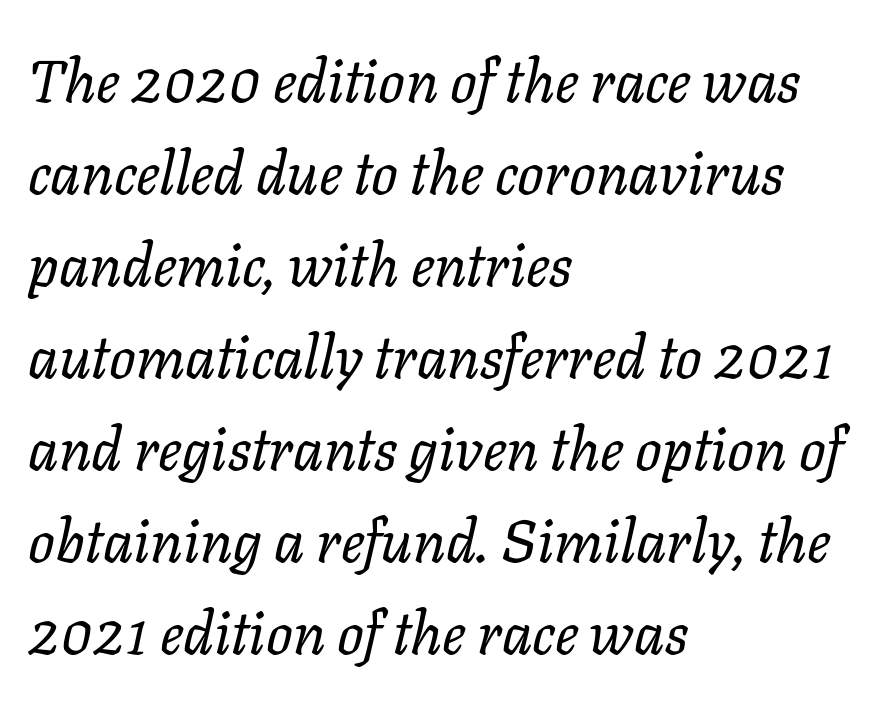
{"italic": "yes", "lean": "right", "slant_degrees": 11, "bold": "no", "weight": "regular", "width": "normal", "stroke_contrast": "low", "x_height": "medium", "monospaced": "no", "underline": "no", "align": "left", "line_spacing": "normal", "line_spacing_ratio": 1.56, "letter_spacing": "normal", "letter_spacing_em": 0.0, "glyph_px": 59}
